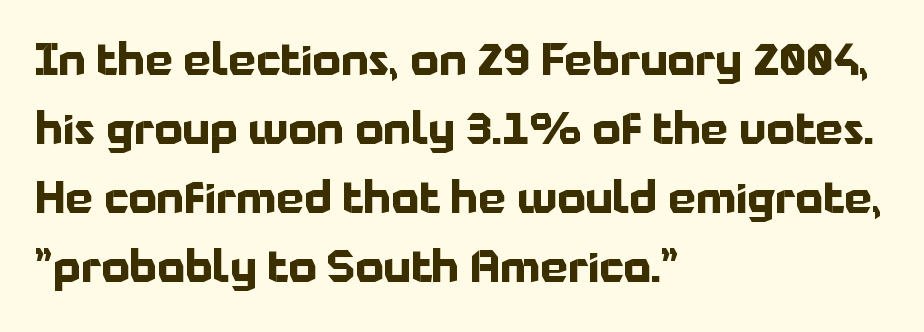
The image shows 44 px bold sans-serif type, upright; set left-aligned, normal line spacing (1.57x), normal letter spacing, not underlined; low stroke contrast and a medium x-height.
